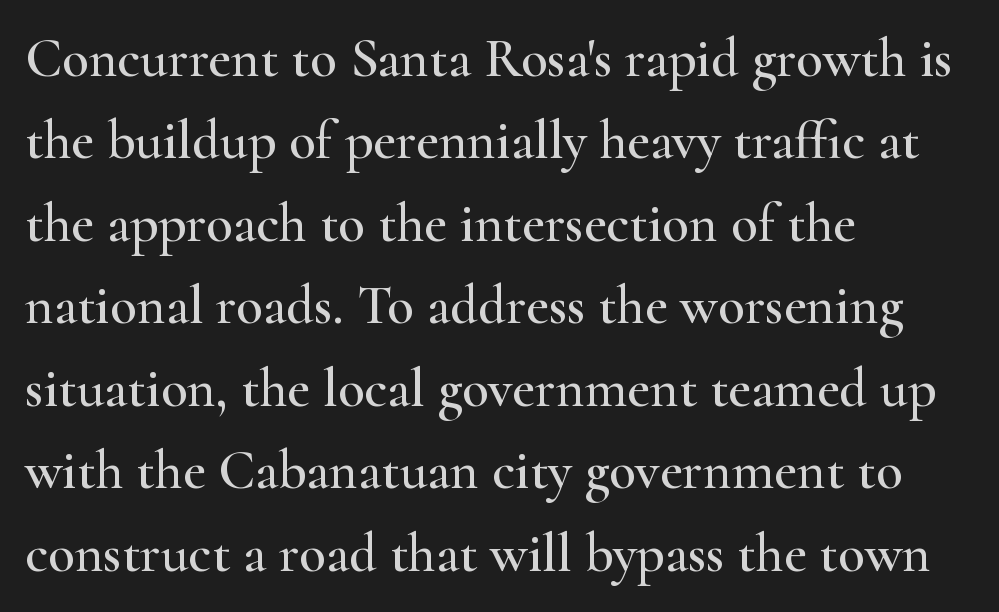
{"serif": "yes", "italic": "no", "width": "wide", "stroke_contrast": "high", "x_height": "small", "monospaced": "no", "underline": "no", "align": "left", "line_spacing": "normal", "line_spacing_ratio": 1.5, "letter_spacing": "normal", "letter_spacing_em": 0.0, "glyph_px": 55}
